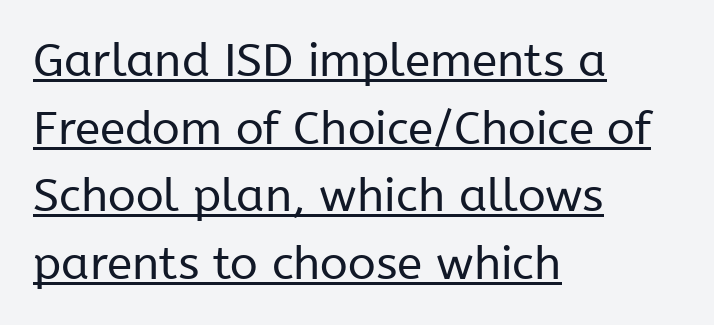
Q: Is the text bold? A: No.
Q: Is the text italic (slanted)? A: No, it is upright.
Q: Is the typeface a serif or a sans-serif typeface? A: Sans-serif.
Q: Is the text underlined? A: Yes.
Q: How is the paragraph aligned? A: Left-aligned.
Q: Is the spacing between letters normal or unusually wide? A: Normal.
Q: Is the spacing between lines tight, normal or loose? A: Normal.
Q: Width (condensed, normal, or wide)? A: Normal.
Q: Stroke contrast? A: Low.
Q: x-height? A: Medium.
Q: Monospaced? A: No.
